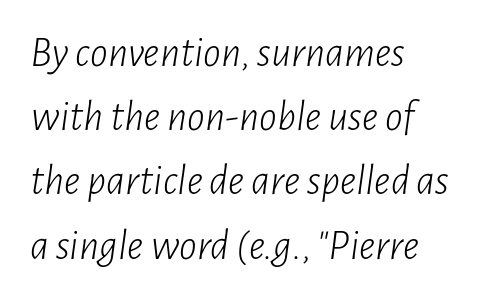
{"italic": "yes", "lean": "right", "slant_degrees": 7, "bold": "no", "weight": "light", "width": "condensed", "stroke_contrast": "low", "x_height": "medium", "monospaced": "no", "underline": "no", "align": "left", "line_spacing": "normal", "line_spacing_ratio": 1.46, "letter_spacing": "normal", "letter_spacing_em": 0.0, "glyph_px": 44}
